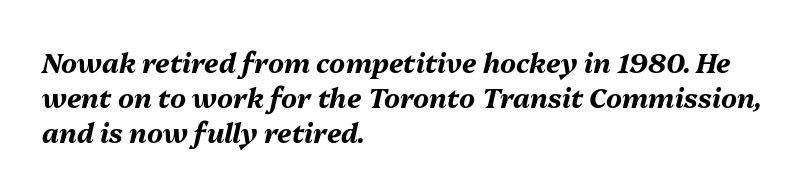
Just letters on the line, the space beneath them empty. A normal amount of white space separates one row of letters from the next. Left-aligned paragraph, ragged on the right. The face used here has the dense, thick strokes of a bold. The rendering applies a slant to the glyphs.
